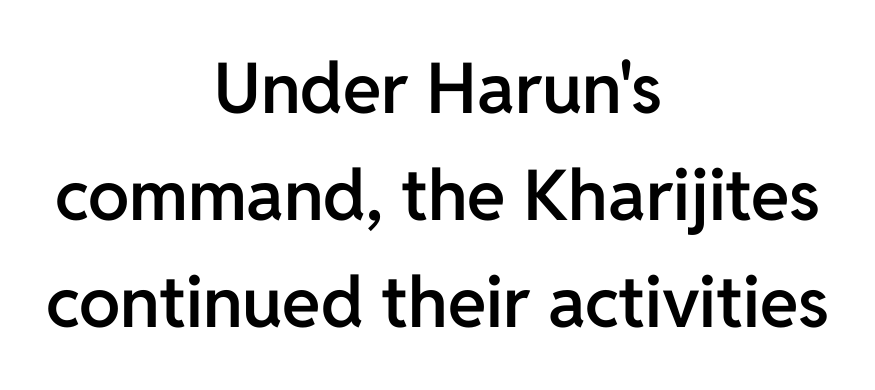
Q: Is the text bold? A: Semi-bold.
Q: Is the text italic (slanted)? A: No, it is upright.
Q: Is the typeface a serif or a sans-serif typeface? A: Sans-serif.
Q: Is the text underlined? A: No.
Q: How is the paragraph aligned? A: Centered.
Q: Is the spacing between letters normal or unusually wide? A: Normal.
Q: Is the spacing between lines tight, normal or loose? A: Normal.
Q: Width (condensed, normal, or wide)? A: Normal.
Q: Stroke contrast? A: Low.
Q: x-height? A: Medium.
Q: Monospaced? A: No.
